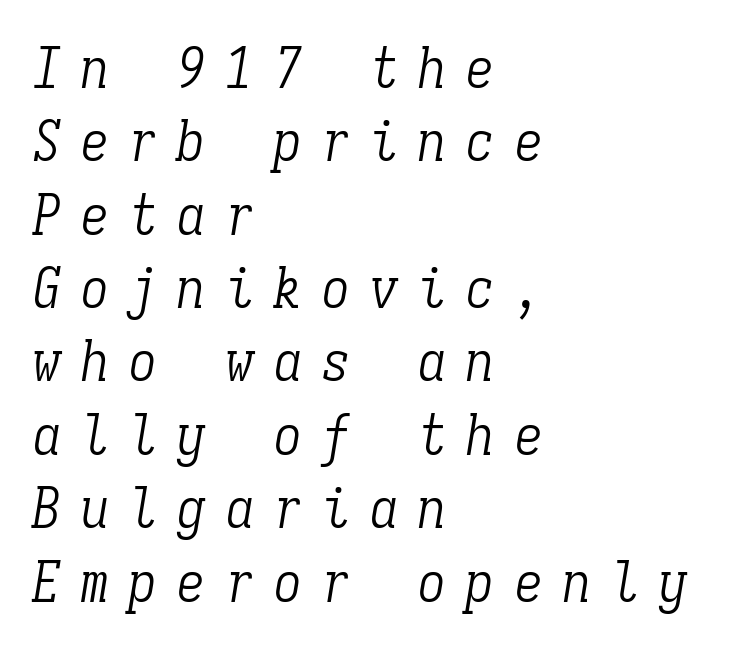
{"serif": "yes", "italic": "yes", "lean": "right", "slant_degrees": 9, "bold": "no", "weight": "light", "width": "condensed", "stroke_contrast": "low", "x_height": "medium", "monospaced": "yes", "underline": "no", "align": "left", "line_spacing": "normal", "line_spacing_ratio": 1.31, "letter_spacing": "wide", "letter_spacing_em": 0.36, "glyph_px": 56}
